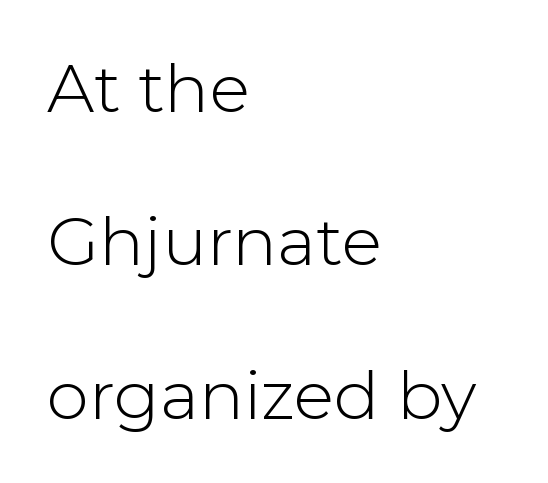
The passage shown stacks its lines with a broad gap. The letters advance in unequal steps, a hallmark of proportional type. In terms of letterspacing, this is plain default setting. Plain, unruled lines of type.
